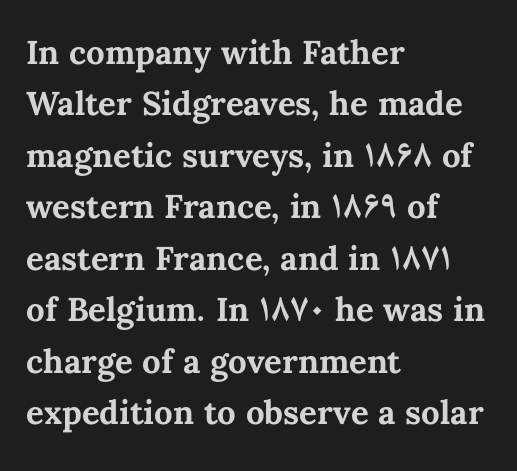
You could call the tracking neutral — neither tight nor loose. If you drew a ruler down the left edge, every line would touch it. Glance below the letters and you will spot only blank space. Regular leading. Is this a fixed-width face? No — the glyphs have proportional, varying widths.
